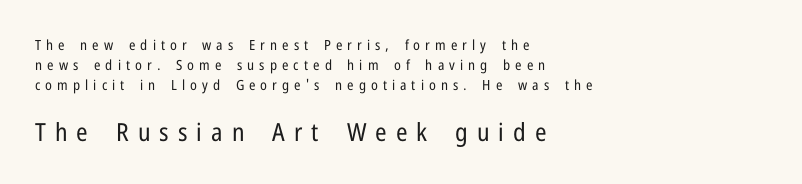
The image shows 25 px text type, upright; set left-aligned, normal line spacing (1.42x), unusually wide letter spacing (+0.36 em), not underlined; the second (bottom) block is 1.79x larger.
